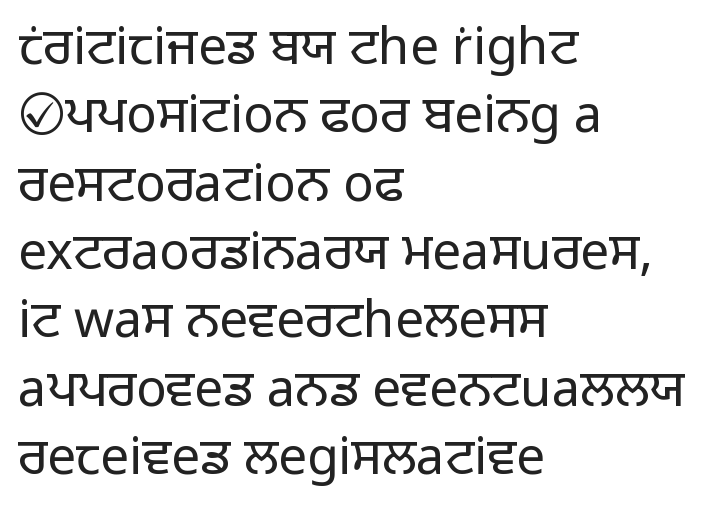
The letters advance in unequal steps, a hallmark of proportional type. The lettering holds an erect, upright posture throughout. The type is set solid horizontally, with unmodified tracking. Serifs: no, the terminals of the letterforms are clean. Ink coverage per letter is moderate at most.
